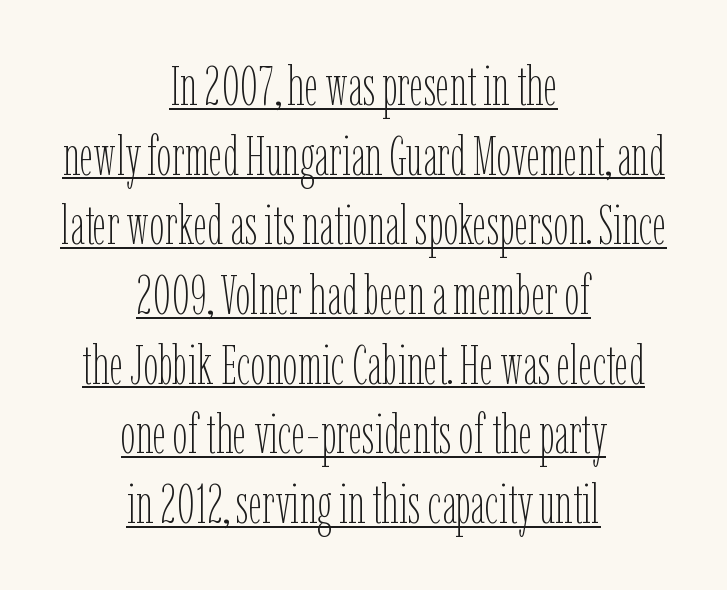
Q: Is the text bold? A: No.
Q: Is the text italic (slanted)? A: No, it is upright.
Q: Is the text underlined? A: Yes.
Q: How is the paragraph aligned? A: Centered.
Q: Is the spacing between letters normal or unusually wide? A: Normal.
Q: Is the spacing between lines tight, normal or loose? A: Normal.
Q: Width (condensed, normal, or wide)? A: Condensed.
Q: Stroke contrast? A: Low.
Q: x-height? A: Medium.
Q: Monospaced? A: No.
